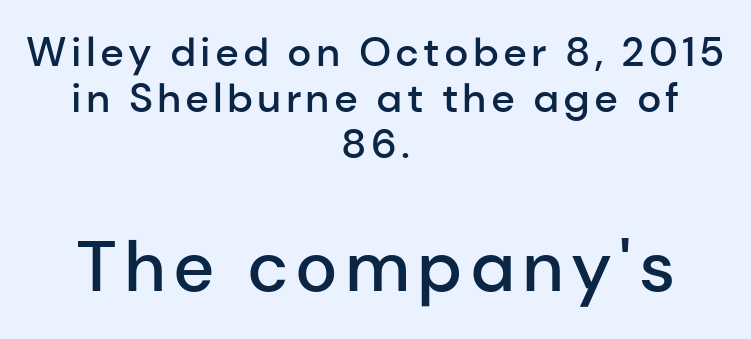
Q: Is the text bold? A: Semi-bold.
Q: Is the text italic (slanted)? A: No, it is upright.
Q: Is the typeface a serif or a sans-serif typeface? A: Sans-serif.
Q: Is the text underlined? A: No.
Q: How is the paragraph aligned? A: Centered.
Q: Is the spacing between lines tight, normal or loose? A: Tight.
Q: Which block of text is set in a larger size, the first (top) or the second (bottom)? A: The second (bottom) one.
Q: Width (condensed, normal, or wide)? A: Normal.
Q: Stroke contrast? A: Low.
Q: x-height? A: Medium.
Q: Monospaced? A: No.
